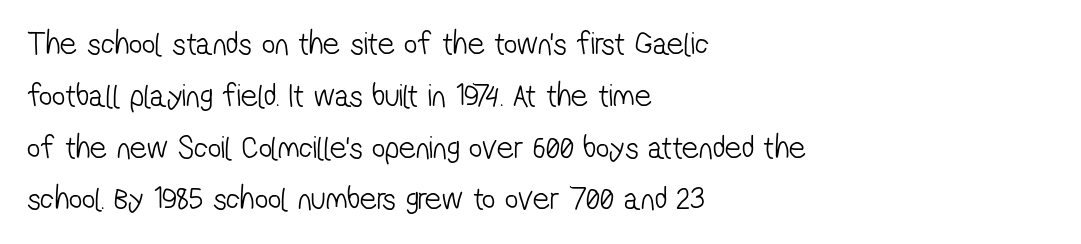
{"serif": "no", "bold": "no", "weight": "light", "width": "condensed", "stroke_contrast": "low", "x_height": "medium", "monospaced": "no", "underline": "no", "align": "left", "line_spacing": "normal", "line_spacing_ratio": 1.57, "letter_spacing": "normal", "letter_spacing_em": 0.0, "glyph_px": 33}
